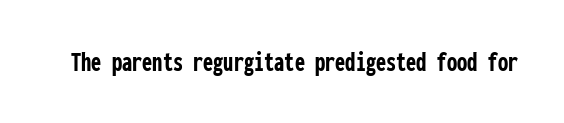
The image shows 29 px semibold, condensed sans-serif type, upright, monospaced; set normal letter spacing, not underlined; low stroke contrast and a medium x-height.
